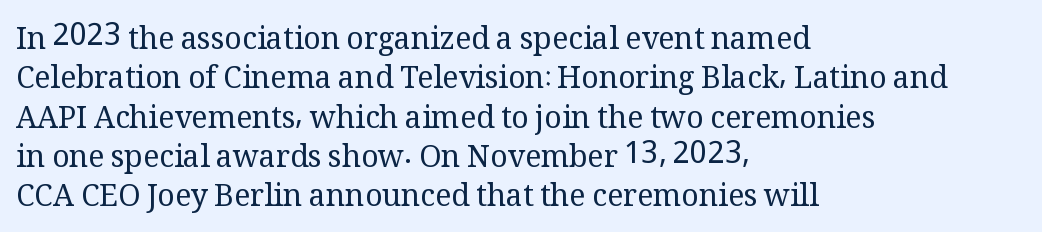
The image shows 30 px regular-weight serif type, upright; set left-aligned, normal line spacing (1.31x), normal letter spacing, not underlined; medium stroke contrast and a medium x-height.
